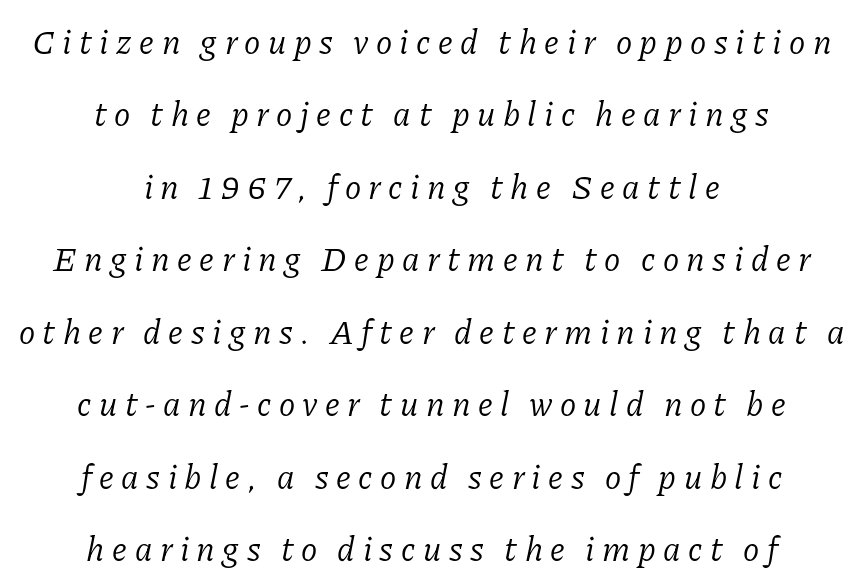
Caption: multi-line text, centered on the measure. Are there feet on the stems? There are — it's a serif. Letter spacing: wide. Lines of text with bare space underneath.
